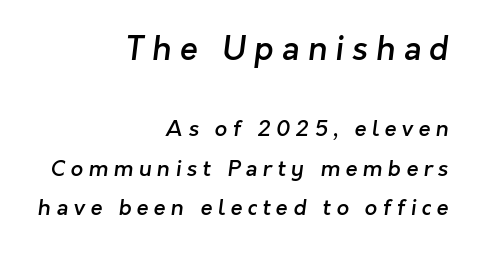
Casual observation: everything's shoved over to the right. Display-style spreading of the glyphs; the letterfit is very open. This rendering features lettering with no underline. A typesetter would call this proportional, since set widths differ per character.
